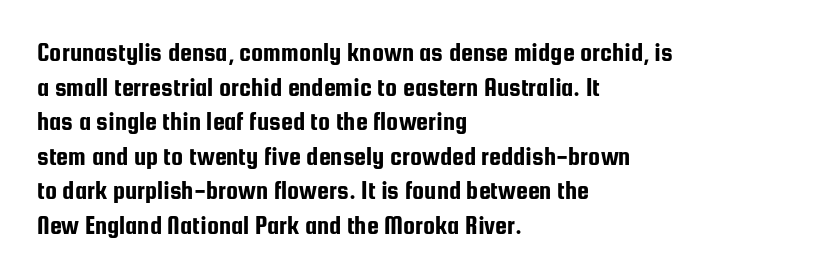
{"italic": "no", "underline": "no", "align": "left", "line_spacing": "normal", "line_spacing_ratio": 1.28, "letter_spacing": "normal", "letter_spacing_em": 0.0, "glyph_px": 27}
